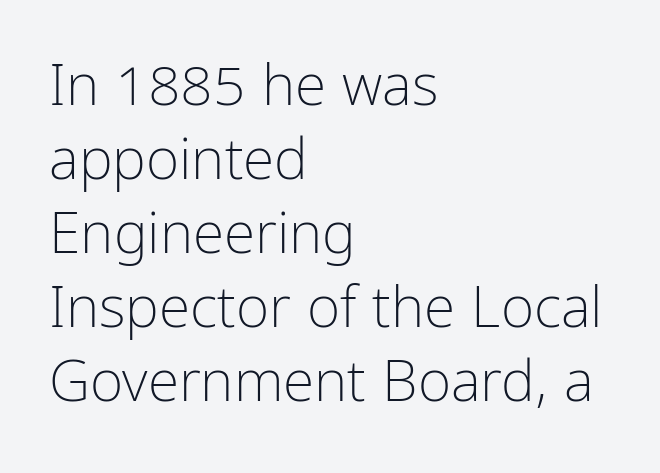
The zone under the glyphs is completely vacant. Do the letters lean? They stand straight. How would I describe the line gaps? Plain and ordinary. Unlike a traditional serif, this face leaves its strokes unadorned. Teacher's note: observe the even left margin — that is flush-left alignment.
